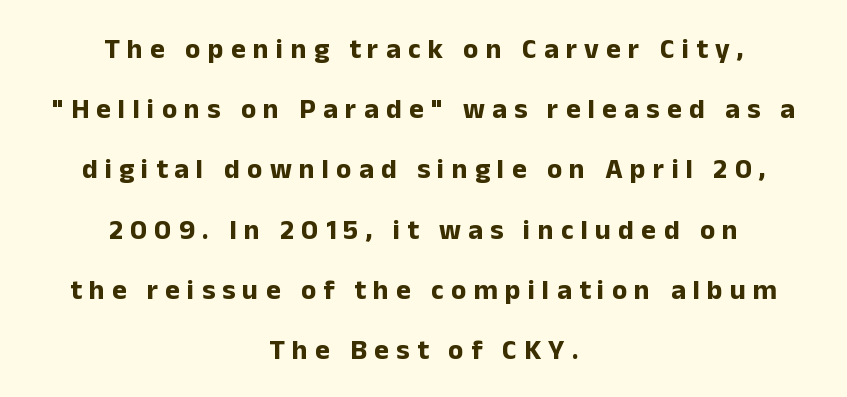
Q: Is the text bold? A: Yes.
Q: Is the text italic (slanted)? A: No, it is upright.
Q: Is the typeface a serif or a sans-serif typeface? A: Sans-serif.
Q: Is the text underlined? A: No.
Q: How is the paragraph aligned? A: Centered.
Q: Is the spacing between letters normal or unusually wide? A: Unusually wide.
Q: Is the spacing between lines tight, normal or loose? A: Loose.
Q: Width (condensed, normal, or wide)? A: Normal.
Q: Stroke contrast? A: Low.
Q: x-height? A: Medium.
Q: Monospaced? A: No.
